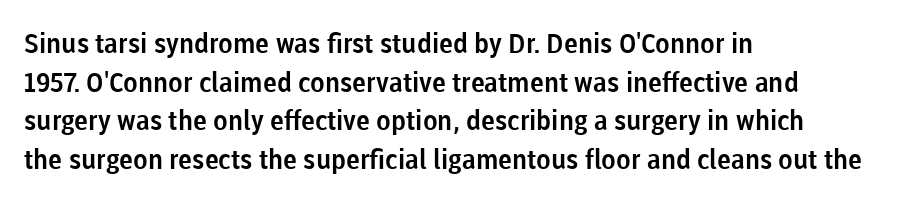
{"italic": "no", "underline": "no", "align": "left", "line_spacing": "normal", "line_spacing_ratio": 1.43, "letter_spacing": "normal", "letter_spacing_em": 0.0, "glyph_px": 27}
